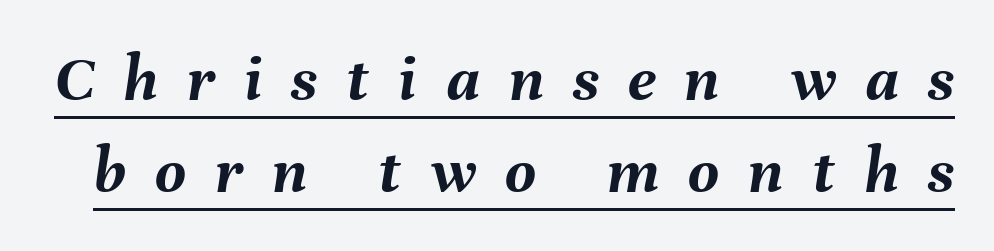
The image shows 67 px semibold type, italic (leaning right); set normal line spacing (1.37x), unusually wide letter spacing (+0.43 em), underlined; medium stroke contrast and a medium x-height.
